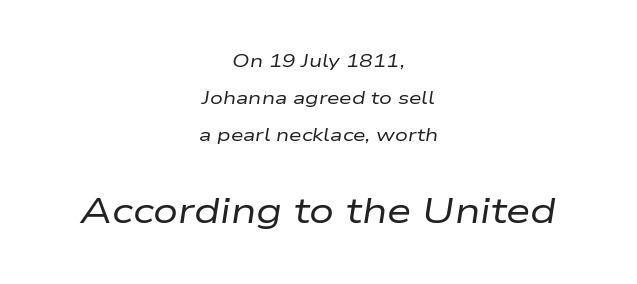
Each letter keeps its own natural width here, so spacing adapts to shape. One glance says open: line gaps are wider than usual. In this sample the second text group is rendered at the bigger scale. The rendering applies a slant to the glyphs. Stroke mass is kept to a normal reading level or below.
